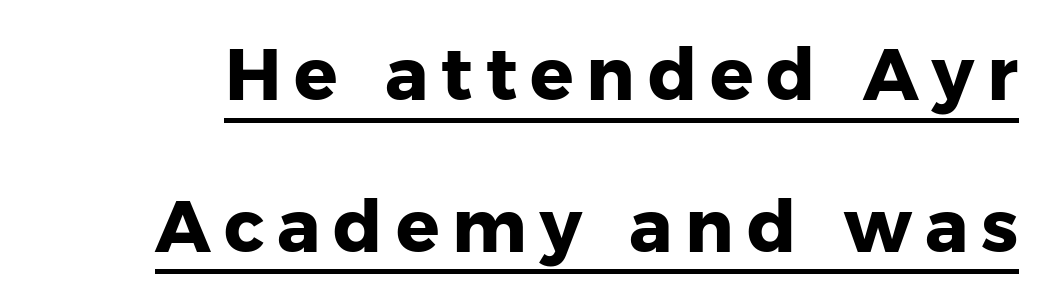
The image shows 72 px heavy sans-serif type, upright; set loose line spacing (2.11x), underlined; low stroke contrast and a medium x-height.
